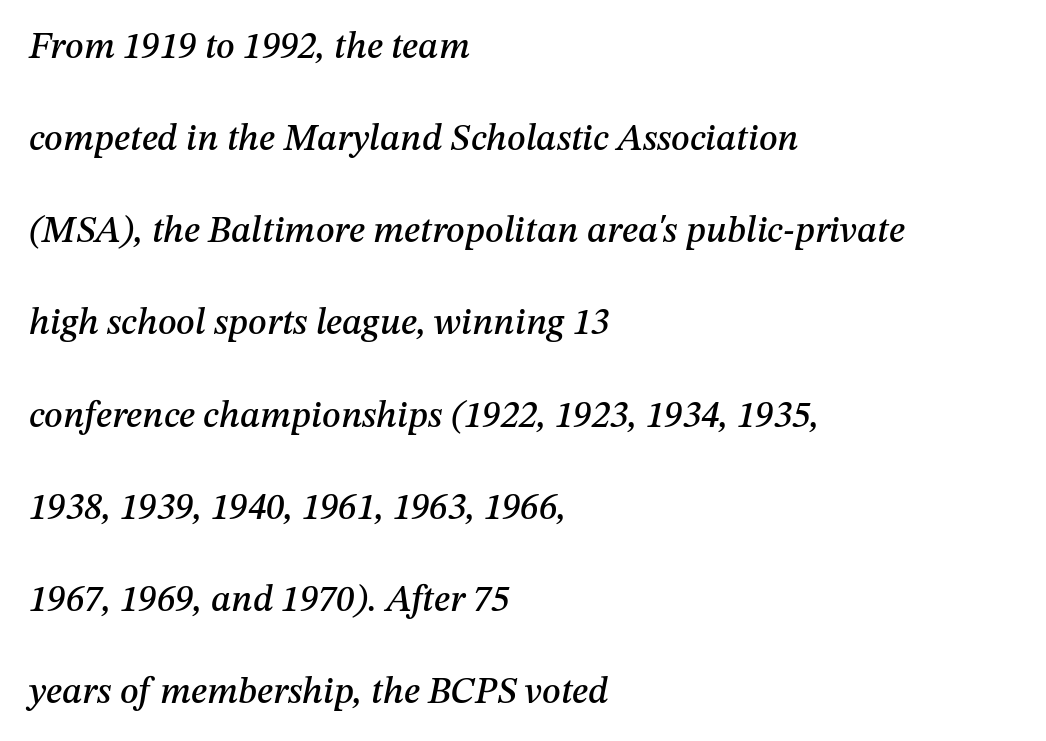
{"italic": "yes", "lean": "right", "slant_degrees": 12, "width": "normal", "stroke_contrast": "medium", "x_height": "medium", "monospaced": "no", "underline": "no", "align": "left", "line_spacing": "loose", "line_spacing_ratio": 2.49, "letter_spacing": "normal", "letter_spacing_em": 0.0, "glyph_px": 37}
